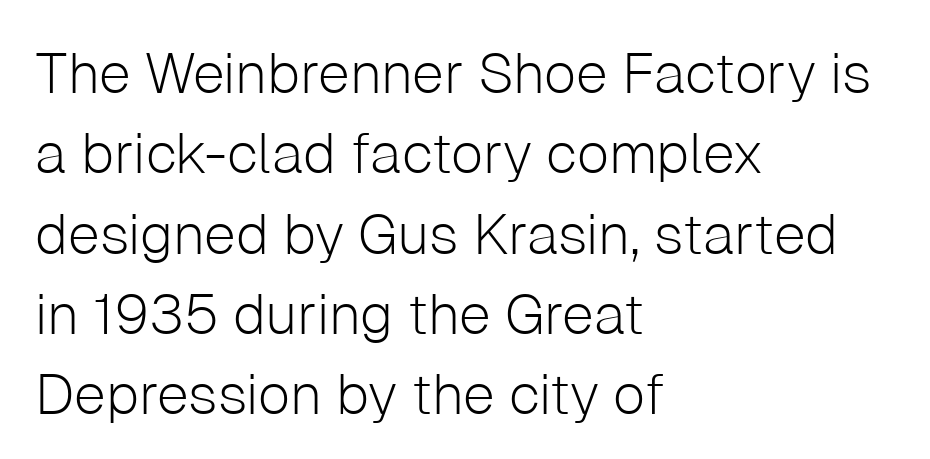
Q: Is the text bold? A: No.
Q: Is the text italic (slanted)? A: No, it is upright.
Q: Is the typeface a serif or a sans-serif typeface? A: Sans-serif.
Q: Is the text underlined? A: No.
Q: How is the paragraph aligned? A: Left-aligned.
Q: Is the spacing between letters normal or unusually wide? A: Normal.
Q: Is the spacing between lines tight, normal or loose? A: Normal.
Q: Width (condensed, normal, or wide)? A: Normal.
Q: Stroke contrast? A: Low.
Q: x-height? A: Medium.
Q: Monospaced? A: No.
